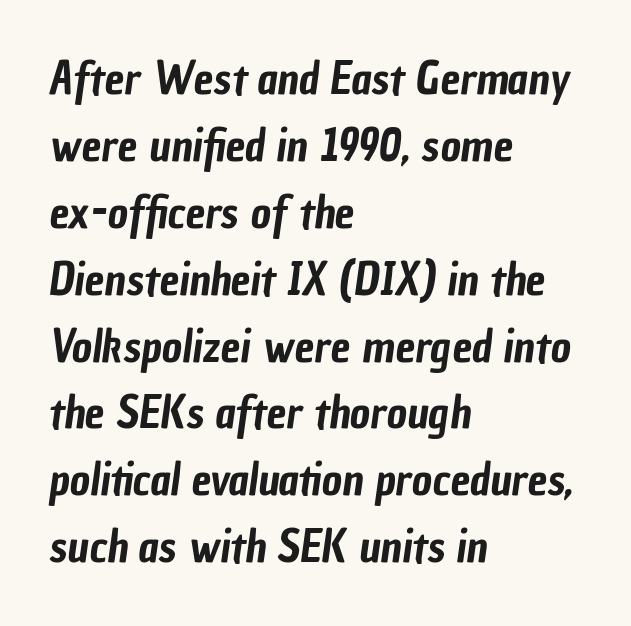
Q: Is the typeface a serif or a sans-serif typeface? A: Sans-serif.
Q: Is the text underlined? A: No.
Q: How is the paragraph aligned? A: Left-aligned.
Q: Is the spacing between letters normal or unusually wide? A: Normal.
Q: Is the spacing between lines tight, normal or loose? A: Normal.
Q: Width (condensed, normal, or wide)? A: Condensed.
Q: Stroke contrast? A: Low.
Q: x-height? A: Medium.
Q: Monospaced? A: No.
